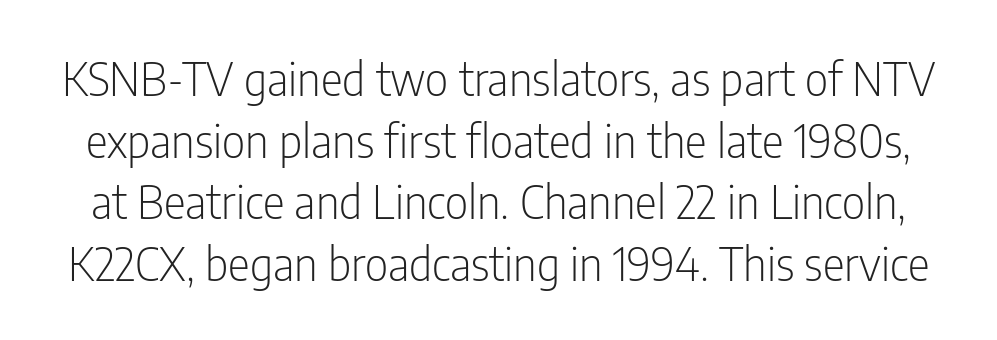
{"serif": "no", "italic": "no", "bold": "no", "weight": "light", "width": "condensed", "stroke_contrast": "low", "x_height": "medium", "monospaced": "no", "underline": "no", "line_spacing": "normal", "line_spacing_ratio": 1.34, "letter_spacing": "normal", "letter_spacing_em": 0.0, "glyph_px": 46}
